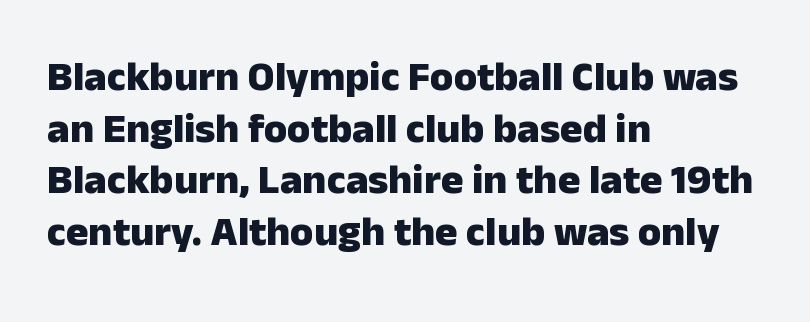
Words appear dense and cohesive because spacing is normal. Check under the words: just untouched page. Type style note: lacks serifs. Think of a printed novel: that variable character pitch is what you see here.
